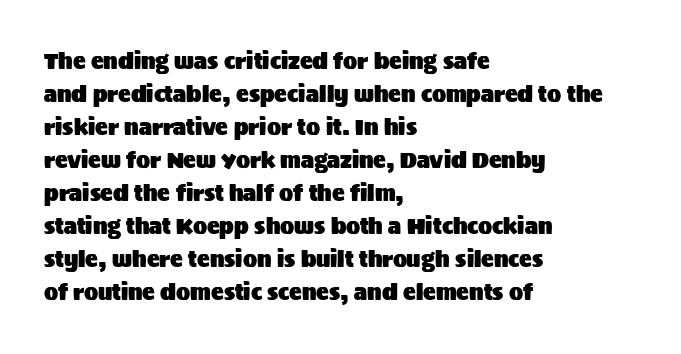
Q: Is the text italic (slanted)? A: No, it is upright.
Q: Is the text underlined? A: No.
Q: How is the paragraph aligned? A: Left-aligned.
Q: Is the spacing between letters normal or unusually wide? A: Normal.
Q: Is the spacing between lines tight, normal or loose? A: Normal.
